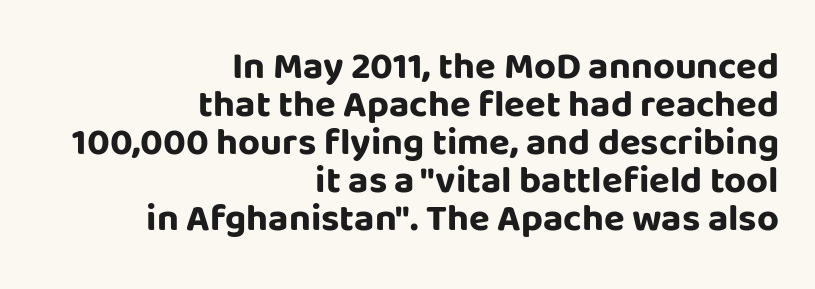
The image shows 38 px bold sans-serif type, upright; set right-aligned, tight line spacing (1.0x), normal letter spacing, not underlined; low stroke contrast and a large x-height.
